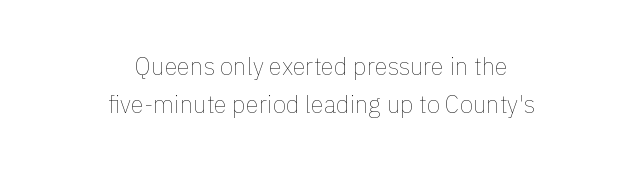
The image shows 24 px text type, upright; set centered, normal line spacing (1.58x), normal letter spacing, not underlined.
